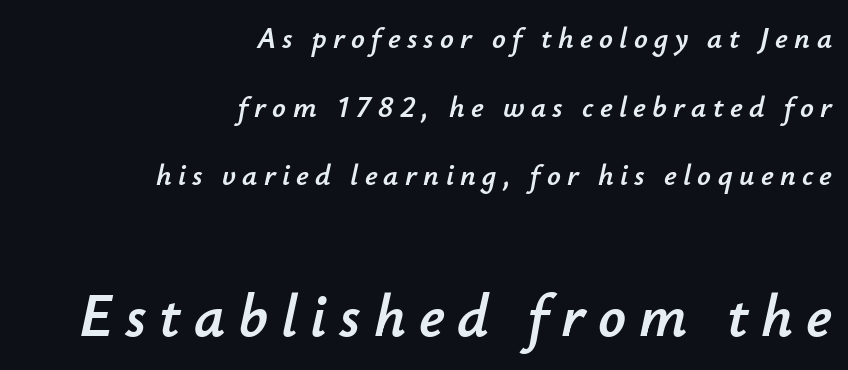
The image shows 61 px text type, italic (leaning right); set right-aligned, loose line spacing (2.29x), unusually wide letter spacing (+0.21 em), not underlined; the second (bottom) block is 2.03x larger; low stroke contrast and a small x-height.
